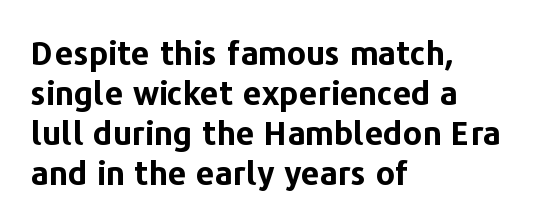
The image shows 33 px bold sans-serif type, upright; set left-aligned, line spacing 1.21x, normal letter spacing, not underlined; low stroke contrast and a medium x-height.
